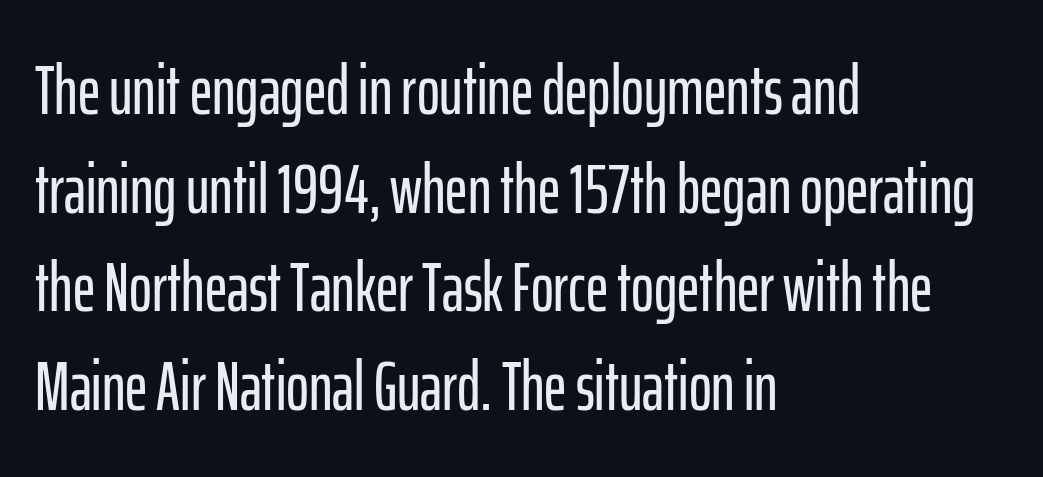
{"serif": "no", "italic": "no", "width": "condensed", "stroke_contrast": "low", "x_height": "medium", "monospaced": "no", "underline": "no", "align": "left", "line_spacing": "normal", "line_spacing_ratio": 1.43, "letter_spacing": "normal", "letter_spacing_em": 0.0, "glyph_px": 69}
